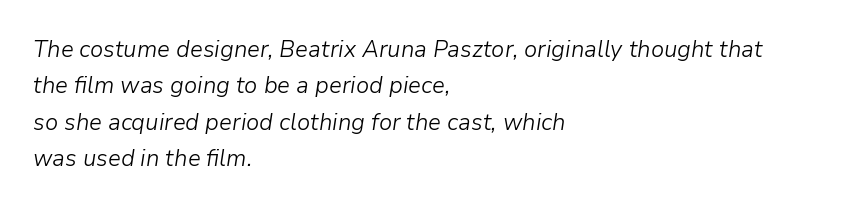
Q: Is the text bold? A: No.
Q: Is the text italic (slanted)? A: Yes, it leans right by about 9 degrees.
Q: Is the text underlined? A: No.
Q: How is the paragraph aligned? A: Left-aligned.
Q: Is the spacing between letters normal or unusually wide? A: Normal.
Q: Is the spacing between lines tight, normal or loose? A: Normal.
